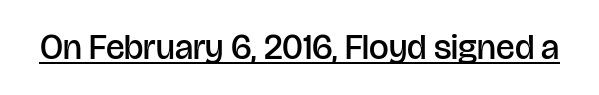
The image shows 35 px semibold sans-serif type, upright; set normal letter spacing, underlined; low stroke contrast and a large x-height.
